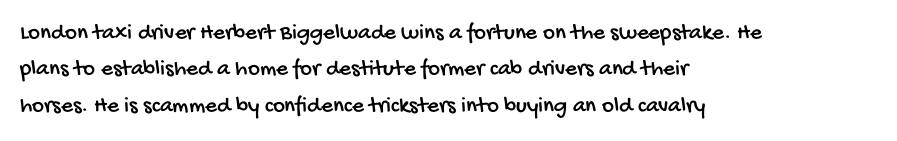
{"underline": "no", "align": "left", "line_spacing": "normal", "line_spacing_ratio": 1.58, "letter_spacing": "normal", "letter_spacing_em": 0.0, "glyph_px": 23}
